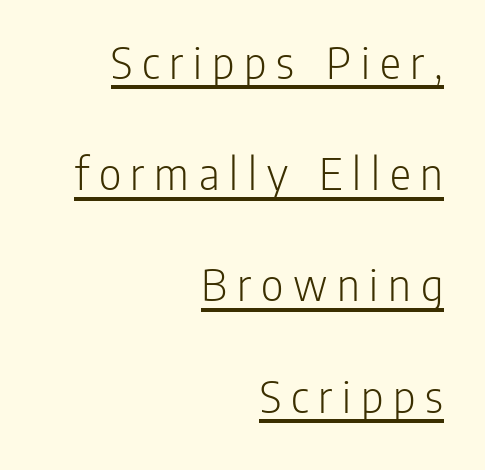
These lines are rendered in a variable-pitch font. In CSS terms this would be text-align: right. The rendering uses a large line-height, opening up the rows. The typesetter has applied underlining to the passage shown. Is this a sans? Yes — the strokes have no serifs. The typography opts for an upright posture over an oblique one.
